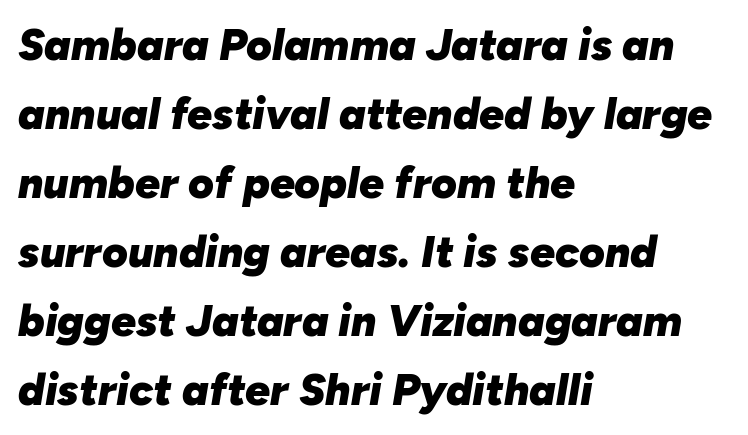
Q: Is the text bold? A: Yes.
Q: Is the text italic (slanted)? A: Yes, it leans right by about 10 degrees.
Q: Is the text underlined? A: No.
Q: How is the paragraph aligned? A: Left-aligned.
Q: Is the spacing between letters normal or unusually wide? A: Normal.
Q: Is the spacing between lines tight, normal or loose? A: Normal.
Q: Width (condensed, normal, or wide)? A: Normal.
Q: Stroke contrast? A: Low.
Q: x-height? A: Medium.
Q: Monospaced? A: No.
